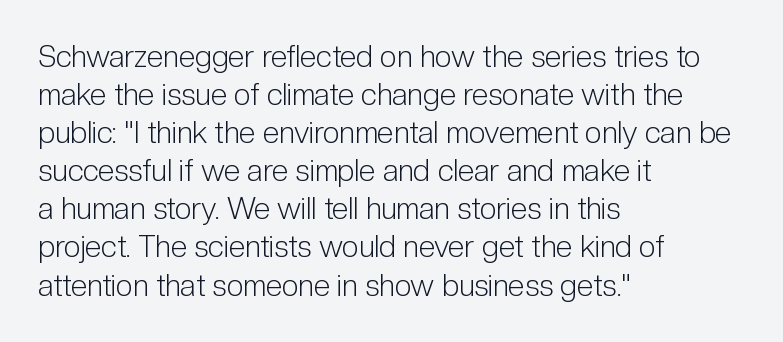
The image shows 30 px light, condensed sans-serif type, upright; set left-aligned, normal line spacing (1.27x), normal letter spacing, not underlined; low stroke contrast and a medium x-height.
